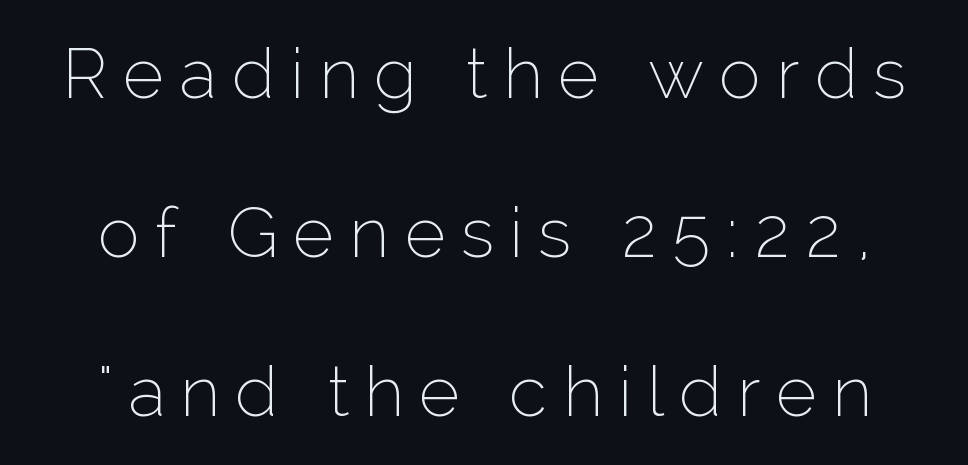
The image shows 70 px thin sans-serif type, upright; set loose line spacing (2.27x), unusually wide letter spacing (+0.22 em), not underlined; low stroke contrast and a medium x-height.
